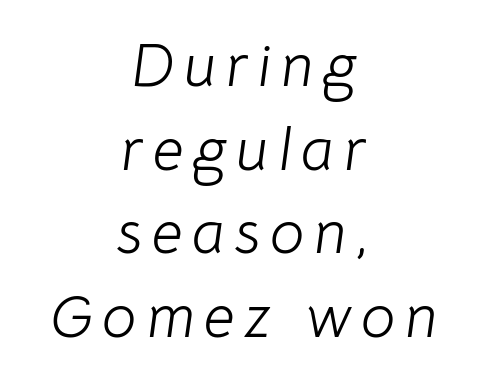
Q: Is the text bold? A: No.
Q: Is the text italic (slanted)? A: Yes, it leans right by about 8 degrees.
Q: Is the text underlined? A: No.
Q: How is the paragraph aligned? A: Centered.
Q: Is the spacing between lines tight, normal or loose? A: Normal.
Q: Width (condensed, normal, or wide)? A: Normal.
Q: Stroke contrast? A: Low.
Q: x-height? A: Medium.
Q: Monospaced? A: No.
